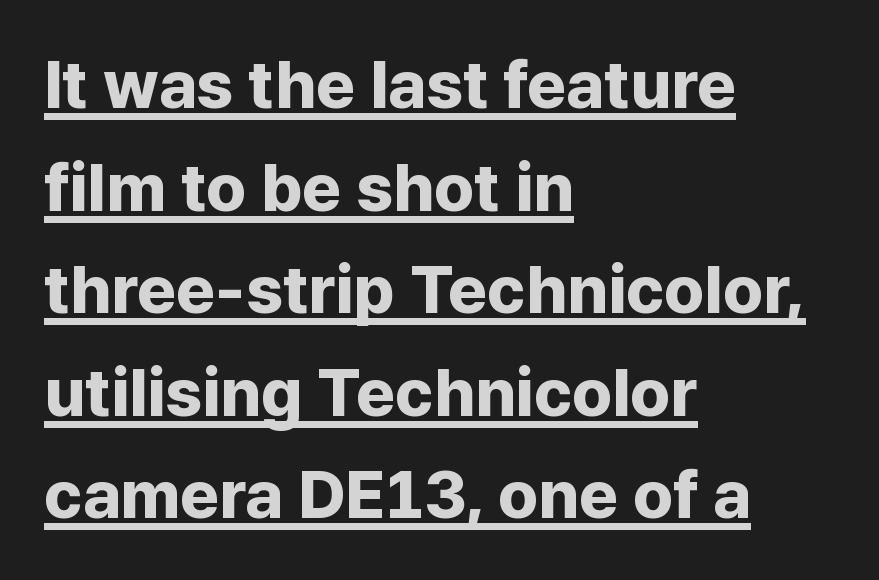
Q: Is the text bold? A: Yes.
Q: Is the text italic (slanted)? A: No, it is upright.
Q: Is the typeface a serif or a sans-serif typeface? A: Sans-serif.
Q: Is the text underlined? A: Yes.
Q: How is the paragraph aligned? A: Left-aligned.
Q: Is the spacing between letters normal or unusually wide? A: Normal.
Q: Is the spacing between lines tight, normal or loose? A: Normal.
Q: Width (condensed, normal, or wide)? A: Normal.
Q: Stroke contrast? A: Low.
Q: x-height? A: Medium.
Q: Monospaced? A: No.
